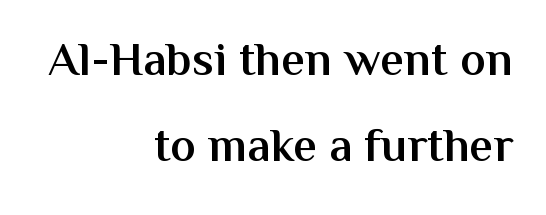
Stroke thickness is moderately raised; the sample reads as semibold. The rendering anchors every line to the right-hand side. Spacing verdict: proportional, widths tailored to each character. When letters stand straight like this, we call the style roman or upright.
